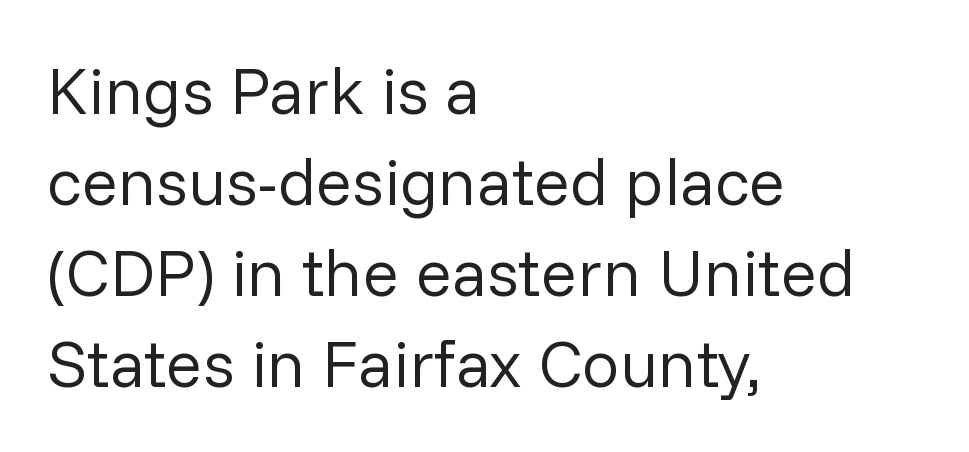
Q: Is the text bold? A: No.
Q: Is the text italic (slanted)? A: No, it is upright.
Q: Is the typeface a serif or a sans-serif typeface? A: Sans-serif.
Q: Is the text underlined? A: No.
Q: How is the paragraph aligned? A: Left-aligned.
Q: Is the spacing between letters normal or unusually wide? A: Normal.
Q: Is the spacing between lines tight, normal or loose? A: Normal.
Q: Width (condensed, normal, or wide)? A: Normal.
Q: Stroke contrast? A: Low.
Q: x-height? A: Medium.
Q: Monospaced? A: No.
